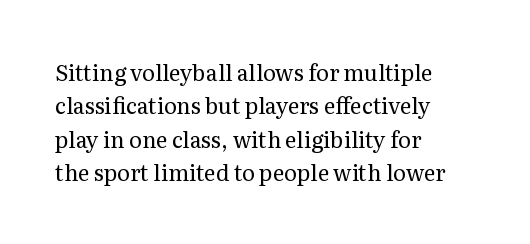
Summary of vertical rhythm: regular, with standard interline spacing. No extra ink here — the face is not bold. Quick note: not italic, upright. Horizontal alignment here is leftward, the default for most running prose.
